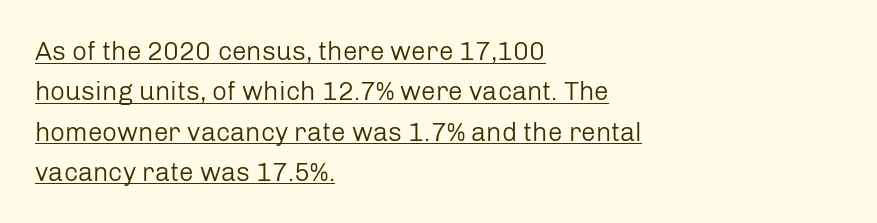
Q: Is the text bold? A: No.
Q: Is the text italic (slanted)? A: No, it is upright.
Q: Is the text underlined? A: Yes.
Q: How is the paragraph aligned? A: Left-aligned.
Q: Is the spacing between letters normal or unusually wide? A: Normal.
Q: Is the spacing between lines tight, normal or loose? A: Normal.
